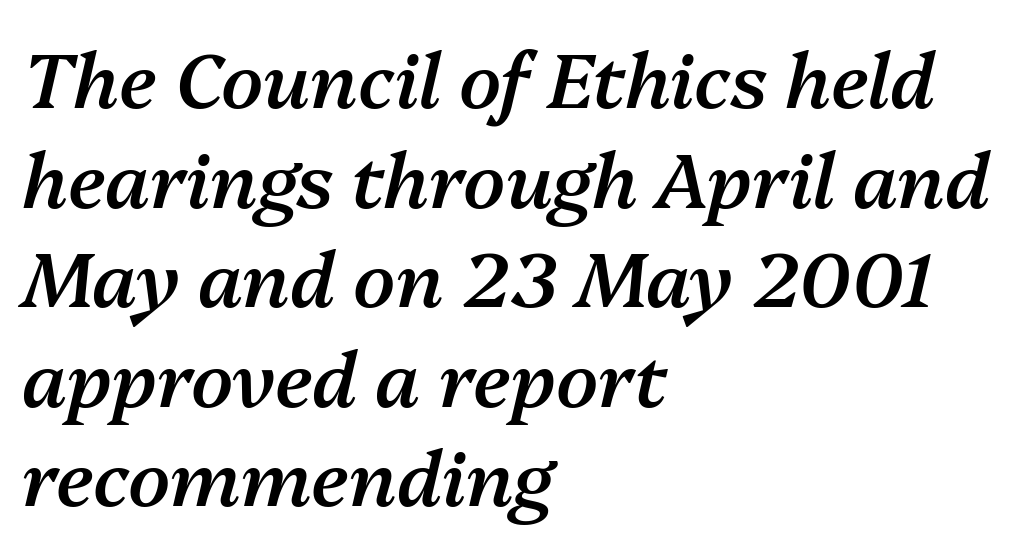
Italic? Definitely — the glyphs are oblique. The tracking reads as untouched default to a designer's eye. Type without underlining. These lines stack with their left ends in a neat column. Bold? Not quite — semibold, heavier than regular but stopping short.
